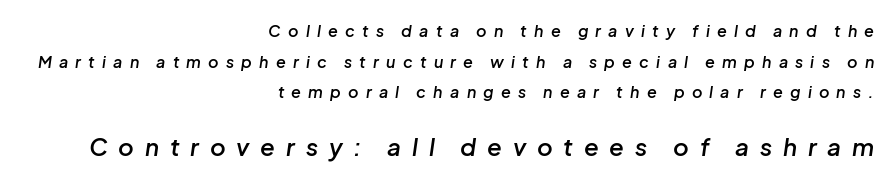
The image shows 24 px text type, italic (leaning right); set right-aligned, loose line spacing (1.92x), unusually wide letter spacing (+0.45 em), not underlined; the second (bottom) block is 1.5x larger.
